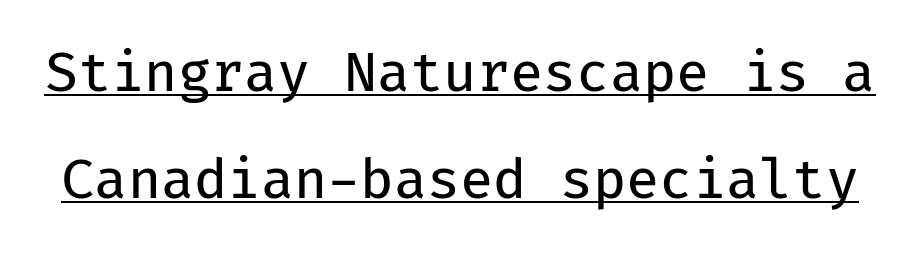
Q: Is the text bold? A: No.
Q: Is the text italic (slanted)? A: No, it is upright.
Q: Is the typeface a serif or a sans-serif typeface? A: Sans-serif.
Q: Is the text underlined? A: Yes.
Q: Is the spacing between letters normal or unusually wide? A: Normal.
Q: Is the spacing between lines tight, normal or loose? A: Loose.
Q: Width (condensed, normal, or wide)? A: Normal.
Q: Stroke contrast? A: Low.
Q: x-height? A: Medium.
Q: Monospaced? A: Yes.
